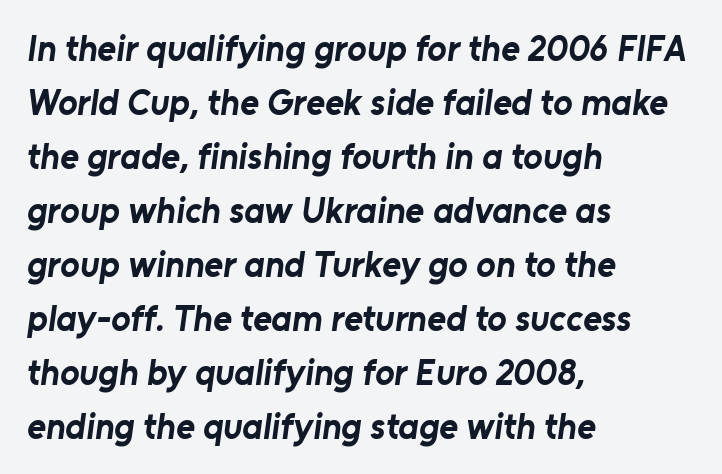
The strip under each line holds only bare page. Here the designer chose a conventional face with non-uniform glyph widths. Honestly, the letter spacing is just normal — you wouldn't notice it. Grotesque or geometric, the face here clearly has no serifs.
